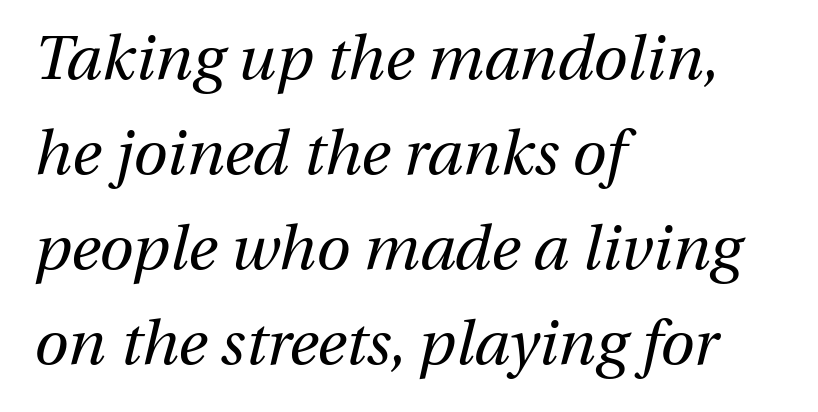
Q: Is the text bold? A: No.
Q: Is the text italic (slanted)? A: Yes, it leans right by about 13 degrees.
Q: Is the text underlined? A: No.
Q: How is the paragraph aligned? A: Left-aligned.
Q: Is the spacing between letters normal or unusually wide? A: Normal.
Q: Is the spacing between lines tight, normal or loose? A: Normal.
Q: Width (condensed, normal, or wide)? A: Normal.
Q: Stroke contrast? A: Medium.
Q: x-height? A: Medium.
Q: Monospaced? A: No.
